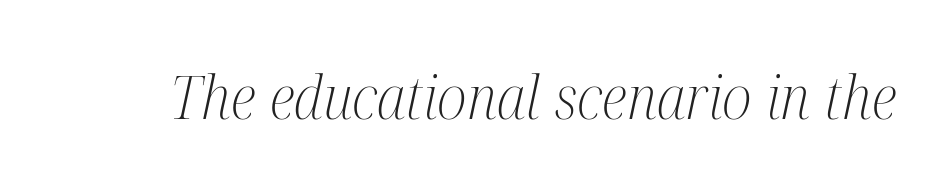
Weight: regular or lighter. The lettering tilts uniformly, giving the passage an italic look. The string is rendered with underlining switched off. Tracking here is standard; glyphs follow each other at the usual distance. Letterform terminals end in serifs throughout the passage.
